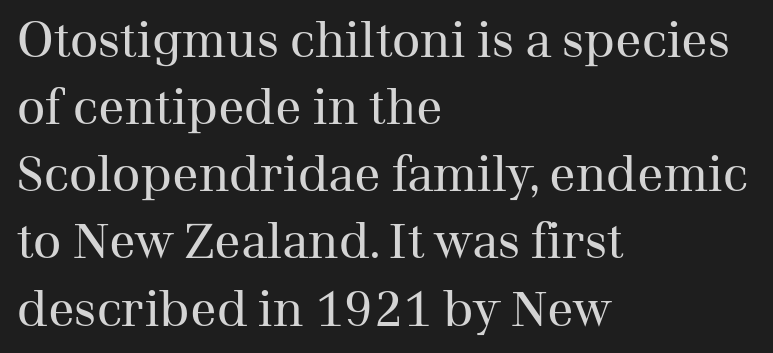
Q: Is the text bold? A: No.
Q: Is the text italic (slanted)? A: No, it is upright.
Q: Is the typeface a serif or a sans-serif typeface? A: Serif.
Q: Is the text underlined? A: No.
Q: How is the paragraph aligned? A: Left-aligned.
Q: Is the spacing between letters normal or unusually wide? A: Normal.
Q: Is the spacing between lines tight, normal or loose? A: Normal.
Q: Width (condensed, normal, or wide)? A: Normal.
Q: Stroke contrast? A: Medium.
Q: x-height? A: Medium.
Q: Monospaced? A: No.
